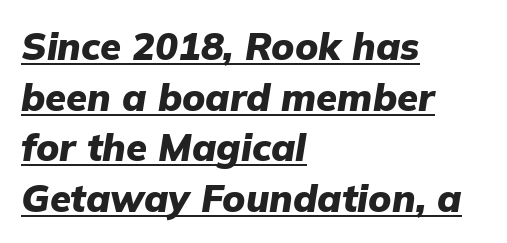
Q: Is the text bold? A: Yes.
Q: Is the text italic (slanted)? A: Yes, it leans right by about 9 degrees.
Q: Is the text underlined? A: Yes.
Q: How is the paragraph aligned? A: Left-aligned.
Q: Is the spacing between letters normal or unusually wide? A: Normal.
Q: Is the spacing between lines tight, normal or loose? A: Normal.
Q: Width (condensed, normal, or wide)? A: Normal.
Q: Stroke contrast? A: Low.
Q: x-height? A: Medium.
Q: Monospaced? A: No.
